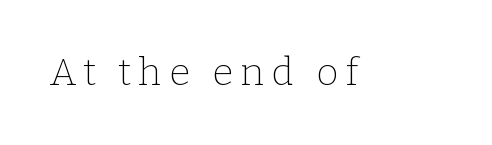
Ink coverage per letter is moderate at most. Type without underlining. Is this a sans? No — the strokes have serifs. Characters remain perfectly vertical along every line. Character widths vary here, with narrow letters taking less room than wide ones.
